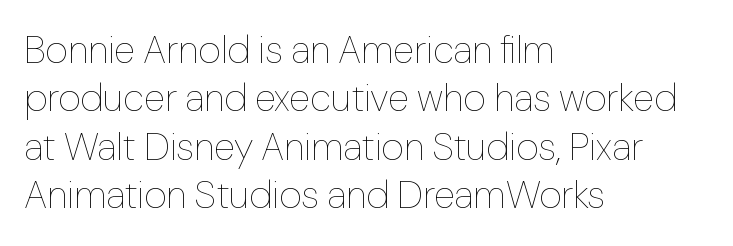
{"italic": "no", "bold": "no", "weight": "thin", "width": "normal", "stroke_contrast": "low", "x_height": "medium", "monospaced": "no", "underline": "no", "align": "left", "line_spacing_ratio": 1.24, "letter_spacing": "normal", "letter_spacing_em": 0.0, "glyph_px": 39}
